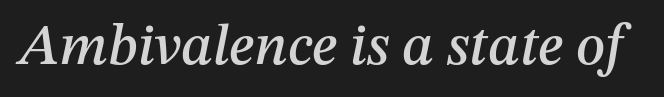
{"italic": "yes", "lean": "right", "slant_degrees": 12, "width": "normal", "stroke_contrast": "medium", "x_height": "medium", "monospaced": "no", "underline": "no", "letter_spacing": "normal", "letter_spacing_em": 0.0, "glyph_px": 58}
